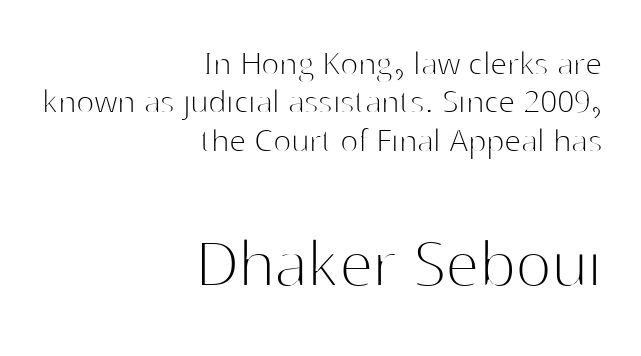
The image shows 76 px thin sans-serif type, upright; set right-aligned, tight line spacing (1.01x), normal letter spacing, not underlined; the second (bottom) block is 2.0x larger; high stroke contrast and a medium x-height.
